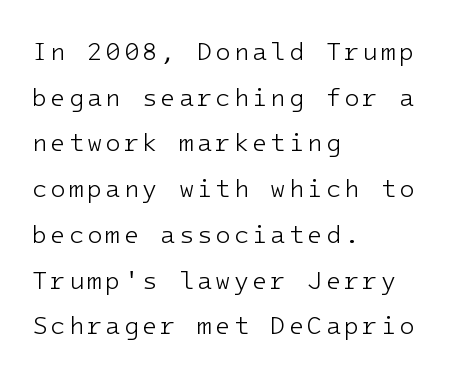
The font sits on the lighter half of the weight spectrum, regular included. Posture: vertical. If you drew a ruler down the left edge, every line would touch it. Check under the words: just untouched page.
